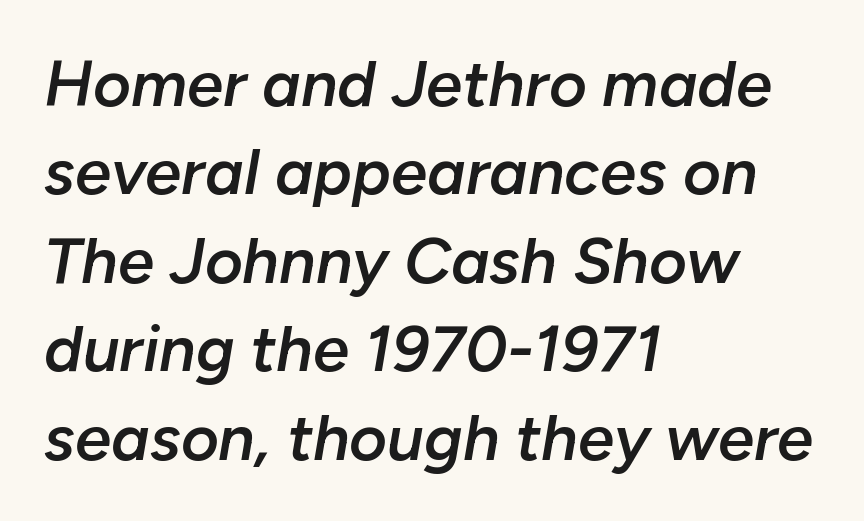
{"italic": "yes", "lean": "right", "slant_degrees": 10, "bold": "semi", "weight": "semibold", "width": "normal", "stroke_contrast": "low", "x_height": "medium", "monospaced": "no", "underline": "no", "align": "left", "line_spacing": "normal", "line_spacing_ratio": 1.36, "letter_spacing": "normal", "letter_spacing_em": 0.0, "glyph_px": 65}
